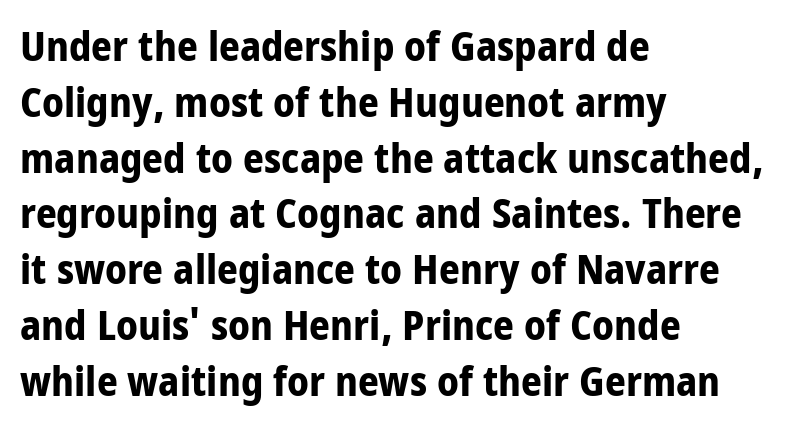
The image shows 41 px bold, condensed sans-serif type, upright; set left-aligned, normal line spacing (1.36x), normal letter spacing, not underlined; low stroke contrast and a large x-height.
